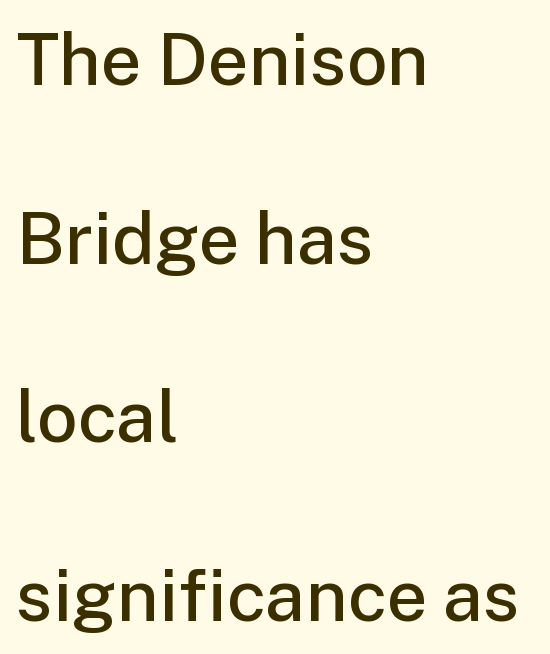
The image shows 72 px semibold sans-serif type, upright; set left-aligned, loose line spacing (2.48x), normal letter spacing, not underlined; low stroke contrast and a medium x-height.
